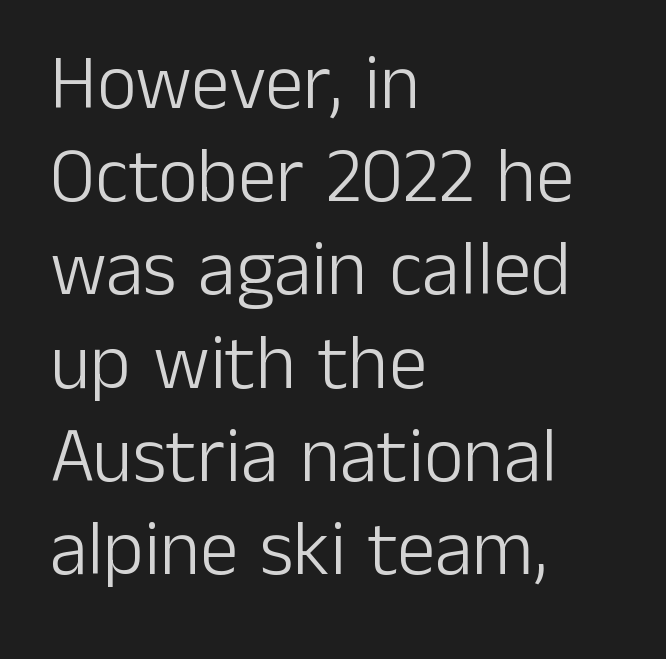
{"serif": "no", "italic": "no", "bold": "no", "weight": "light", "width": "normal", "stroke_contrast": "low", "x_height": "medium", "monospaced": "no", "underline": "no", "align": "left", "line_spacing_ratio": 1.21, "letter_spacing": "normal", "letter_spacing_em": 0.0, "glyph_px": 77}
